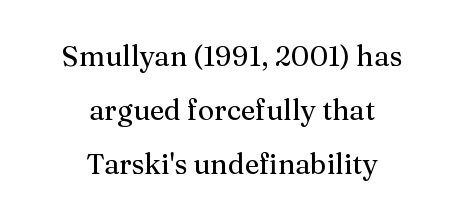
Q: Is the text italic (slanted)? A: No, it is upright.
Q: Is the typeface a serif or a sans-serif typeface? A: Serif.
Q: Is the text underlined? A: No.
Q: How is the paragraph aligned? A: Centered.
Q: Is the spacing between letters normal or unusually wide? A: Normal.
Q: Is the spacing between lines tight, normal or loose? A: Loose.
Q: Width (condensed, normal, or wide)? A: Normal.
Q: Stroke contrast? A: Medium.
Q: x-height? A: Medium.
Q: Monospaced? A: No.
